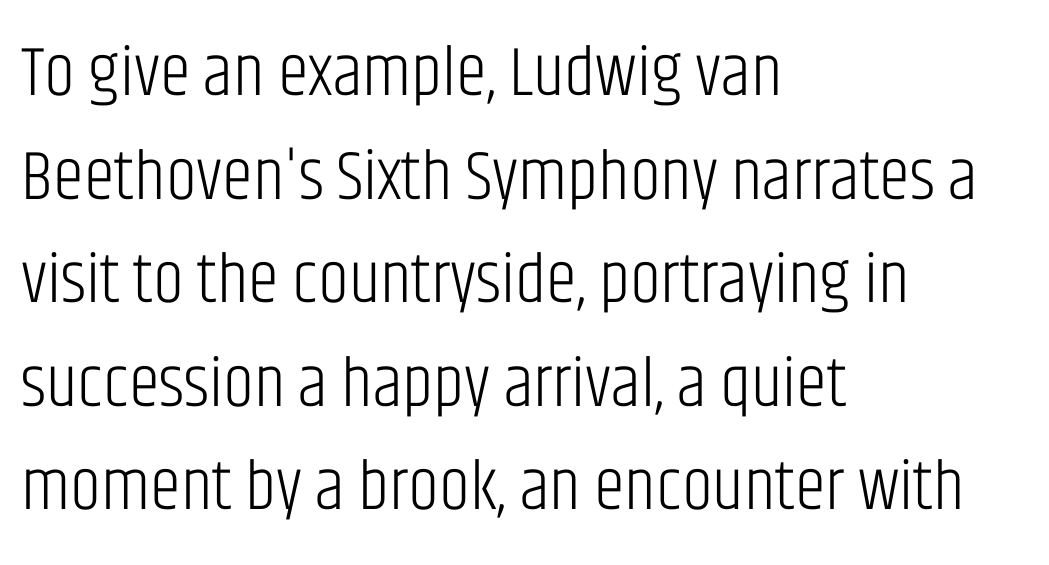
Q: Is the text bold? A: No.
Q: Is the text italic (slanted)? A: No, it is upright.
Q: Is the typeface a serif or a sans-serif typeface? A: Sans-serif.
Q: Is the text underlined? A: No.
Q: How is the paragraph aligned? A: Left-aligned.
Q: Is the spacing between letters normal or unusually wide? A: Normal.
Q: Is the spacing between lines tight, normal or loose? A: Normal.
Q: Width (condensed, normal, or wide)? A: Condensed.
Q: Stroke contrast? A: Low.
Q: x-height? A: Large.
Q: Monospaced? A: No.
